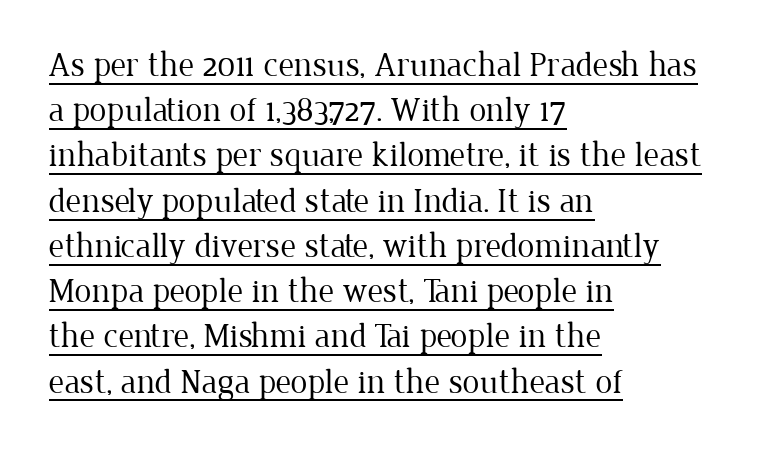
{"serif": "yes", "italic": "no", "bold": "no", "weight": "regular", "width": "normal", "stroke_contrast": "low", "x_height": "medium", "monospaced": "no", "underline": "yes", "align": "left", "line_spacing": "normal", "line_spacing_ratio": 1.33, "letter_spacing": "normal", "letter_spacing_em": 0.0, "glyph_px": 34}
